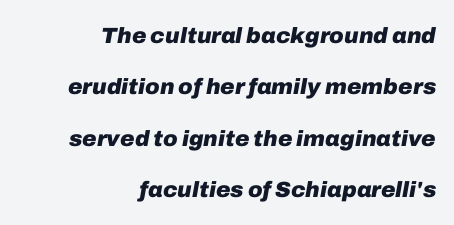
Q: Is the text bold? A: Yes.
Q: Is the text italic (slanted)? A: Yes, it leans right by about 10 degrees.
Q: Is the text underlined? A: No.
Q: How is the paragraph aligned? A: Right-aligned.
Q: Is the spacing between letters normal or unusually wide? A: Normal.
Q: Is the spacing between lines tight, normal or loose? A: Loose.
